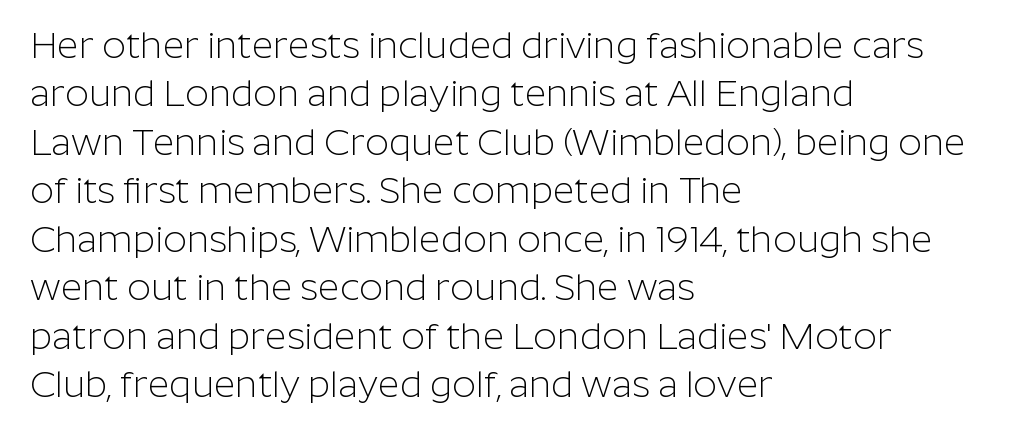
Q: Is the text bold? A: No.
Q: Is the text italic (slanted)? A: No, it is upright.
Q: Is the typeface a serif or a sans-serif typeface? A: Sans-serif.
Q: Is the text underlined? A: No.
Q: How is the paragraph aligned? A: Left-aligned.
Q: Is the spacing between letters normal or unusually wide? A: Normal.
Q: Is the spacing between lines tight, normal or loose? A: Normal.
Q: Width (condensed, normal, or wide)? A: Normal.
Q: Stroke contrast? A: Low.
Q: x-height? A: Medium.
Q: Monospaced? A: No.
